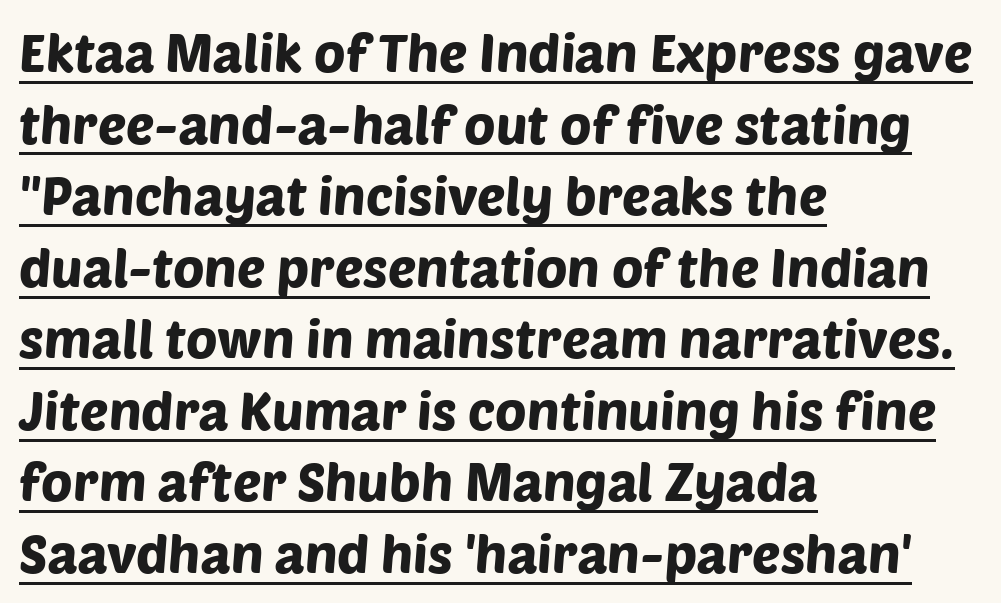
The image shows 53 px sans-serif type; set left-aligned, normal line spacing (1.35x), normal letter spacing, underlined; low stroke contrast and a large x-height.
